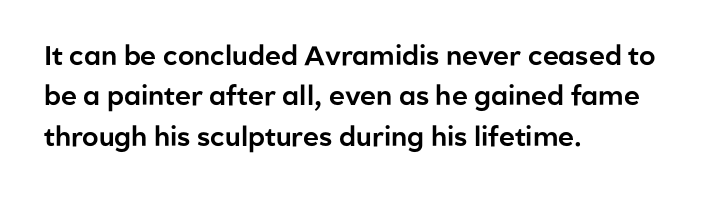
{"italic": "no", "underline": "no", "align": "left", "line_spacing": "normal", "line_spacing_ratio": 1.5, "letter_spacing": "normal", "letter_spacing_em": 0.0, "glyph_px": 27}
